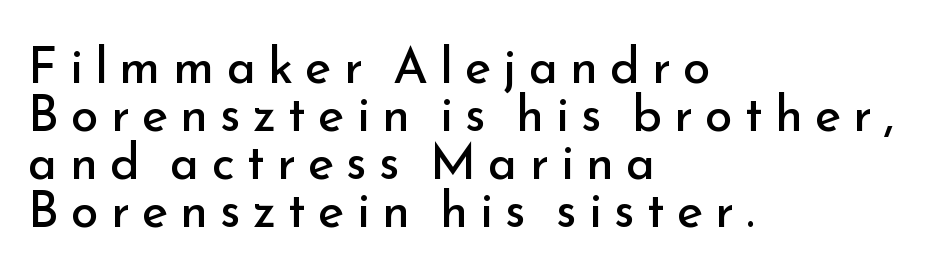
Q: Is the text bold? A: No.
Q: Is the text italic (slanted)? A: No, it is upright.
Q: Is the typeface a serif or a sans-serif typeface? A: Sans-serif.
Q: Is the text underlined? A: No.
Q: How is the paragraph aligned? A: Left-aligned.
Q: Is the spacing between letters normal or unusually wide? A: Unusually wide.
Q: Is the spacing between lines tight, normal or loose? A: Tight.
Q: Width (condensed, normal, or wide)? A: Normal.
Q: Stroke contrast? A: Low.
Q: x-height? A: Small.
Q: Monospaced? A: No.
